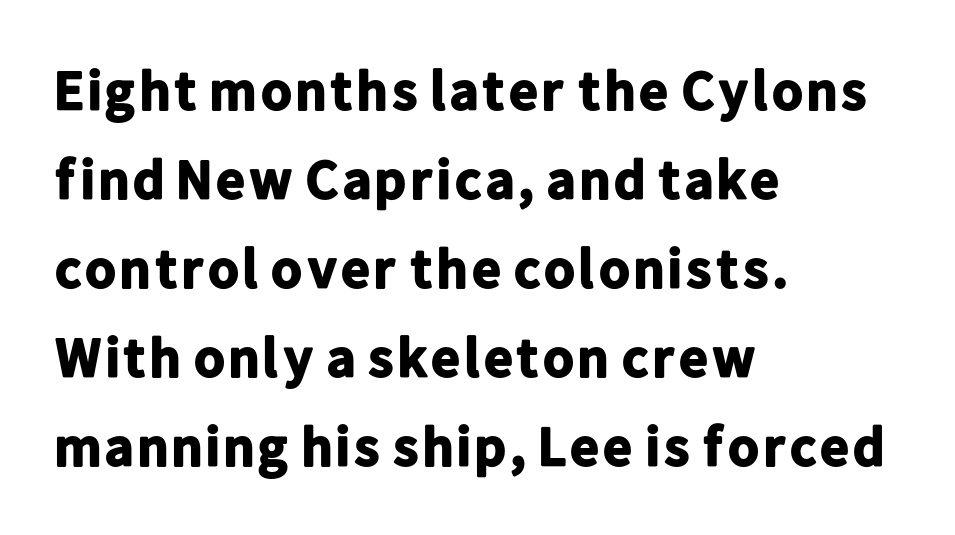
Q: Is the text bold? A: Yes.
Q: Is the text italic (slanted)? A: No, it is upright.
Q: Is the typeface a serif or a sans-serif typeface? A: Sans-serif.
Q: Is the text underlined? A: No.
Q: How is the paragraph aligned? A: Left-aligned.
Q: Is the spacing between letters normal or unusually wide? A: Normal.
Q: Is the spacing between lines tight, normal or loose? A: Normal.
Q: Width (condensed, normal, or wide)? A: Normal.
Q: Stroke contrast? A: Low.
Q: x-height? A: Medium.
Q: Monospaced? A: No.
